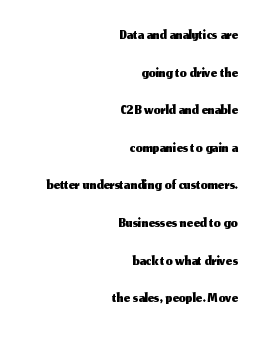
Q: Is the text italic (slanted)? A: No, it is upright.
Q: Is the text underlined? A: No.
Q: How is the paragraph aligned? A: Right-aligned.
Q: Is the spacing between letters normal or unusually wide? A: Normal.
